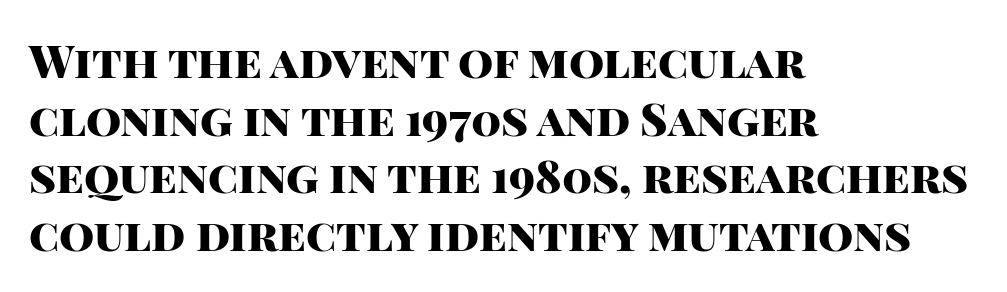
Between one letter and the next there's only the usual sliver of space. This rendering uses left alignment, leaving the right contour irregular. The lines sit at an ordinary, default distance from one another. Italic? Not at all — the glyphs are vertical.
